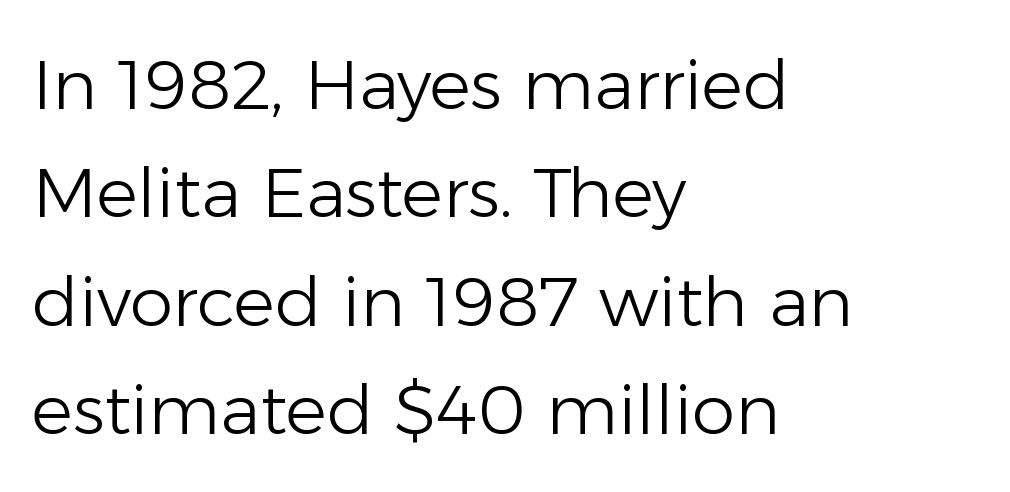
Is there much room between lines? A standard amount, neither cramped nor airy. Students, note that the glyphs here touch the page at normal intervals. Compared with a centered layout, this one pins lines to the left instead. No italicization has been applied; the sample stays upright.
